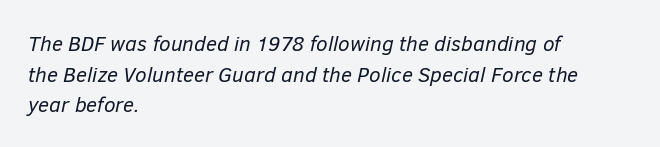
{"italic": "yes", "lean": "right", "slant_degrees": 12, "bold": "no", "underline": "no", "align": "left", "line_spacing": "normal", "line_spacing_ratio": 1.46, "letter_spacing": "normal", "letter_spacing_em": 0.0, "glyph_px": 21}
